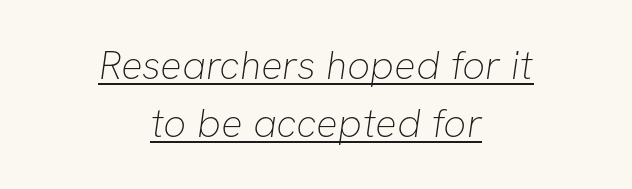
Q: Is the text bold? A: No.
Q: Is the typeface a serif or a sans-serif typeface? A: Sans-serif.
Q: Is the text underlined? A: Yes.
Q: How is the paragraph aligned? A: Centered.
Q: Is the spacing between letters normal or unusually wide? A: Normal.
Q: Is the spacing between lines tight, normal or loose? A: Normal.
Q: Width (condensed, normal, or wide)? A: Normal.
Q: Stroke contrast? A: Low.
Q: x-height? A: Medium.
Q: Monospaced? A: No.
